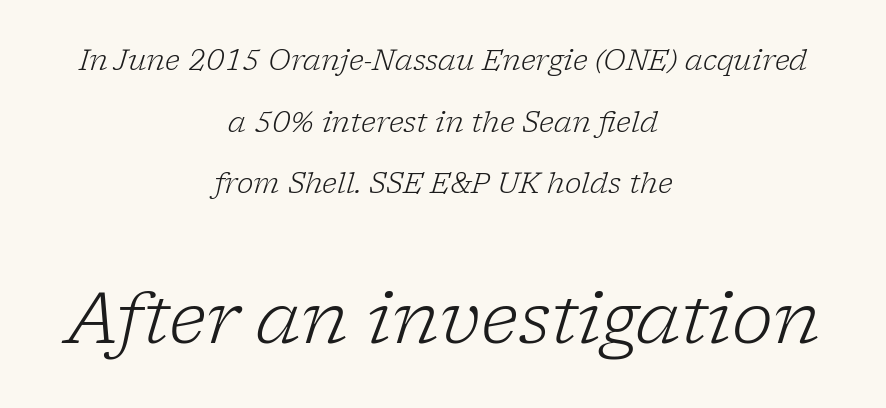
The image shows 70 px light serif type, italic (leaning right); set centered, loose line spacing (2.2x), normal letter spacing, not underlined; the second (bottom) block is 2.5x larger; low stroke contrast and a medium x-height.
